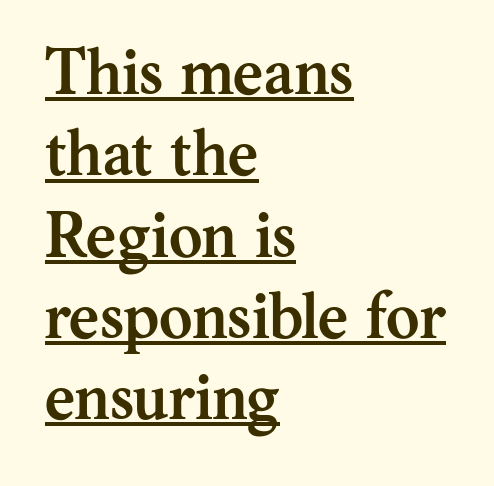
{"serif": "yes", "italic": "no", "bold": "yes", "weight": "semibold", "width": "normal", "stroke_contrast": "medium", "x_height": "medium", "monospaced": "no", "underline": "yes", "align": "left", "line_spacing": "normal", "line_spacing_ratio": 1.27, "letter_spacing": "normal", "letter_spacing_em": 0.0, "glyph_px": 64}
